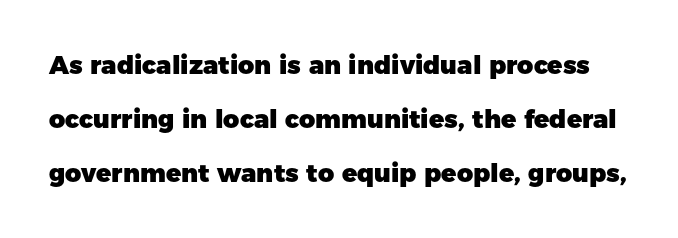
{"italic": "no", "bold": "yes", "underline": "no", "line_spacing": "loose", "line_spacing_ratio": 2.16, "letter_spacing": "normal", "letter_spacing_em": 0.0, "glyph_px": 25}
